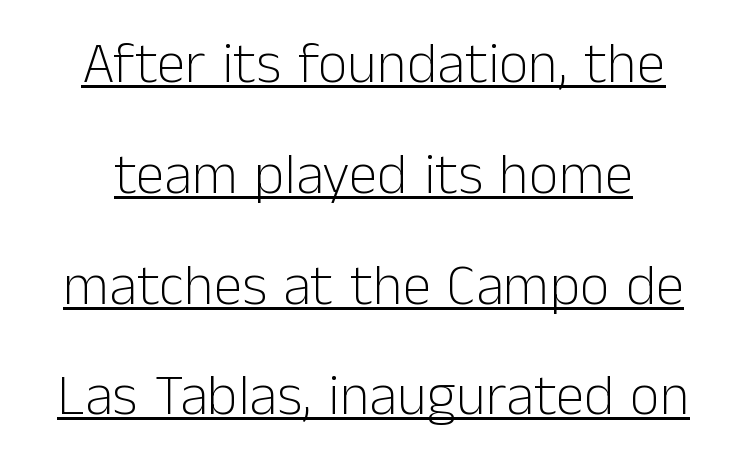
Nope, not italic — everything's standing straight. Weight class: somewhere from thin through regular. These characters rest on top of a visible drawn line. Caption: standard tracking, unaltered.
